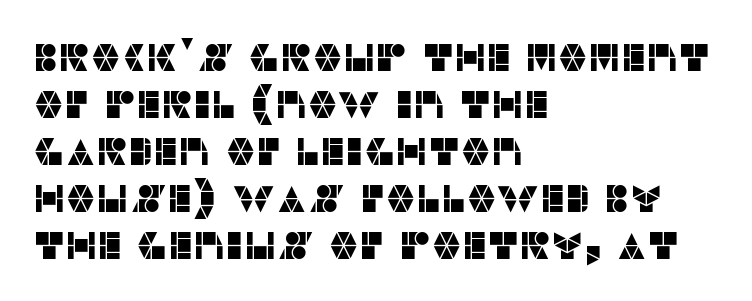
Between one letter and the next there's only the usual sliver of space. Vertical strokes here are truly vertical. If you drew a ruler down the left edge, every line would touch it. The baseline area is clear.
